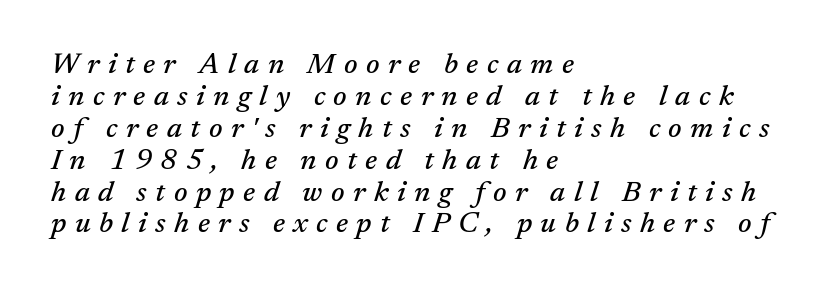
The letters are slanted; this is an italic face. Students, observe: this is what under-led, compact text looks like. There is plenty of visible air inserted between adjacent glyphs. All the whitespace from short lines collects on the right.
